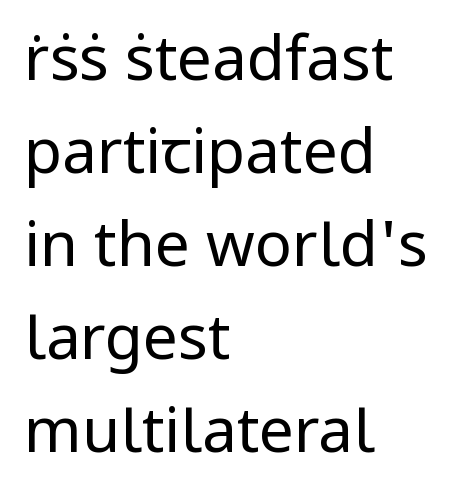
{"serif": "no", "italic": "no", "bold": "no", "weight": "regular", "width": "normal", "stroke_contrast": "low", "x_height": "medium", "monospaced": "no", "underline": "no", "align": "left", "line_spacing": "normal", "line_spacing_ratio": 1.5, "letter_spacing": "normal", "letter_spacing_em": 0.0, "glyph_px": 62}
